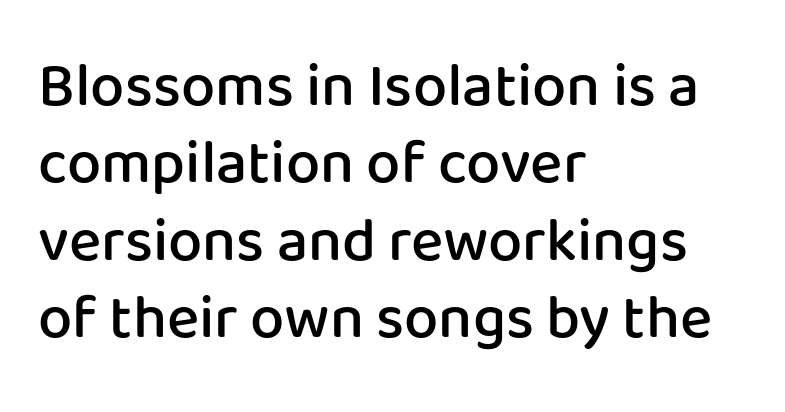
Q: Is the text bold? A: Semi-bold.
Q: Is the text italic (slanted)? A: No, it is upright.
Q: Is the typeface a serif or a sans-serif typeface? A: Sans-serif.
Q: Is the text underlined? A: No.
Q: How is the paragraph aligned? A: Left-aligned.
Q: Is the spacing between letters normal or unusually wide? A: Normal.
Q: Is the spacing between lines tight, normal or loose? A: Normal.
Q: Width (condensed, normal, or wide)? A: Normal.
Q: Stroke contrast? A: Low.
Q: x-height? A: Medium.
Q: Monospaced? A: No.
